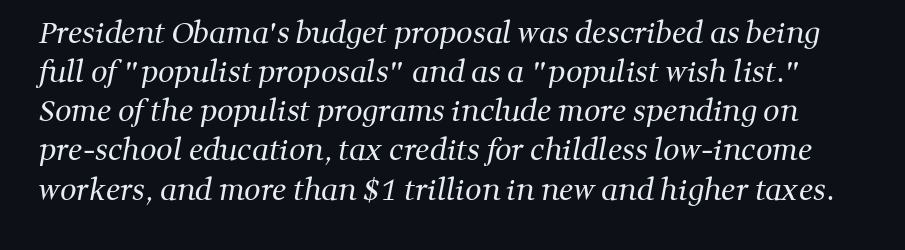
{"serif": "yes", "bold": "no", "weight": "regular", "width": "normal", "stroke_contrast": "medium", "x_height": "medium", "monospaced": "no", "underline": "no", "line_spacing": "normal", "line_spacing_ratio": 1.35, "letter_spacing": "normal", "letter_spacing_em": 0.0, "glyph_px": 29}
